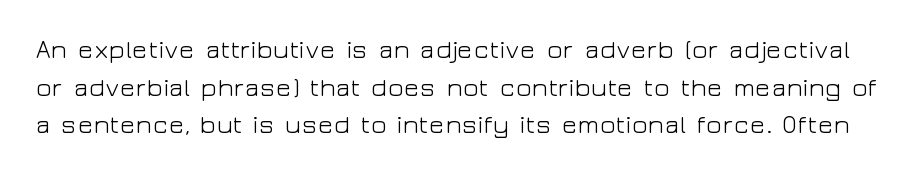
The image shows 26 px text type, upright; set normal line spacing (1.45x), normal letter spacing, not underlined.
